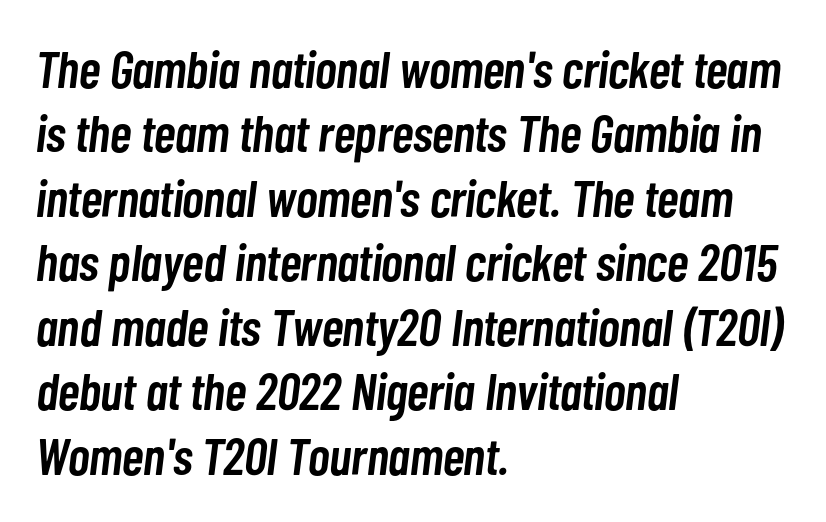
The image shows 52 px semibold, condensed type, italic (leaning right); set left-aligned, line spacing 1.24x, normal letter spacing, not underlined; low stroke contrast and a medium x-height.
